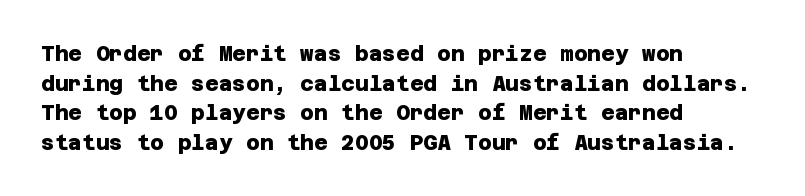
This sample uses plain, unmodified letter spacing. Plain, unruled lines of type. Notice how the passage keeps a crisp vertical edge on the left only. The line-height multiplier appears to be the usual default. You'd pick this weight for a headline — it's a proper bold.
